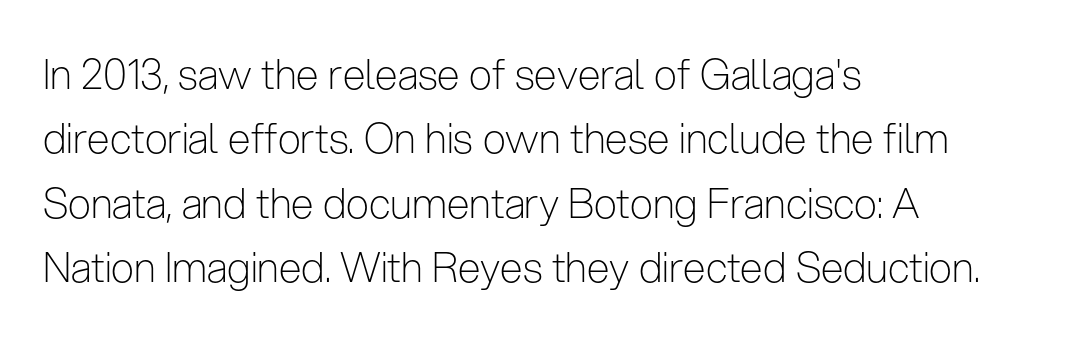
Q: Is the text bold? A: No.
Q: Is the text italic (slanted)? A: No, it is upright.
Q: Is the typeface a serif or a sans-serif typeface? A: Sans-serif.
Q: Is the text underlined? A: No.
Q: How is the paragraph aligned? A: Left-aligned.
Q: Is the spacing between letters normal or unusually wide? A: Normal.
Q: Is the spacing between lines tight, normal or loose? A: Normal.
Q: Width (condensed, normal, or wide)? A: Condensed.
Q: Stroke contrast? A: Low.
Q: x-height? A: Medium.
Q: Monospaced? A: No.
